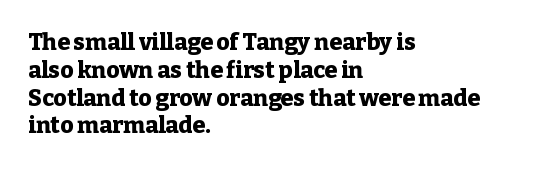
{"italic": "no", "bold": "yes", "underline": "no", "align": "left", "line_spacing_ratio": 1.21, "letter_spacing": "normal", "letter_spacing_em": 0.0, "glyph_px": 23}
